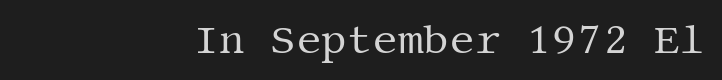
Q: Is the text bold? A: No.
Q: Is the text italic (slanted)? A: No, it is upright.
Q: Is the typeface a serif or a sans-serif typeface? A: Serif.
Q: Is the text underlined? A: No.
Q: How is the paragraph aligned? A: Right-aligned.
Q: Is the spacing between letters normal or unusually wide? A: Normal.
Q: Width (condensed, normal, or wide)? A: Normal.
Q: Stroke contrast? A: Medium.
Q: x-height? A: Large.
